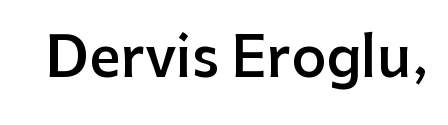
{"serif": "no", "italic": "no", "bold": "semi", "weight": "semibold", "width": "normal", "stroke_contrast": "low", "x_height": "medium", "monospaced": "no", "underline": "no", "letter_spacing": "normal", "letter_spacing_em": 0.0, "glyph_px": 55}
